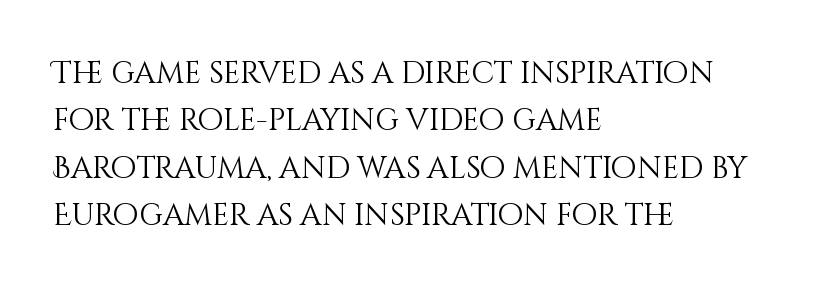
Q: Is the text bold? A: No.
Q: Is the text italic (slanted)? A: No, it is upright.
Q: Is the text underlined? A: No.
Q: How is the paragraph aligned? A: Left-aligned.
Q: Is the spacing between letters normal or unusually wide? A: Normal.
Q: Is the spacing between lines tight, normal or loose? A: Normal.
Q: Width (condensed, normal, or wide)? A: Normal.
Q: Stroke contrast? A: Medium.
Q: x-height? A: Large.
Q: Monospaced? A: No.
